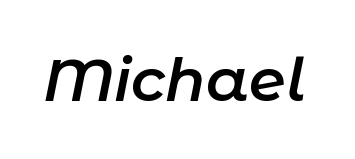
The image shows 59 px semibold type, italic (leaning right); set normal letter spacing, not underlined; low stroke contrast and a medium x-height.
